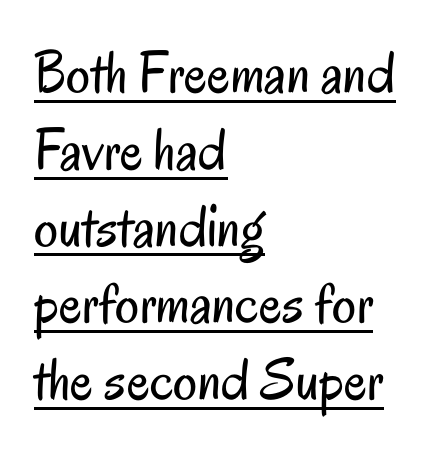
Q: Is the text bold? A: No.
Q: Is the text italic (slanted)? A: No, it is upright.
Q: Is the typeface a serif or a sans-serif typeface? A: Sans-serif.
Q: Is the text underlined? A: Yes.
Q: How is the paragraph aligned? A: Left-aligned.
Q: Is the spacing between letters normal or unusually wide? A: Normal.
Q: Is the spacing between lines tight, normal or loose? A: Normal.
Q: Width (condensed, normal, or wide)? A: Condensed.
Q: Stroke contrast? A: Low.
Q: x-height? A: Small.
Q: Monospaced? A: No.
